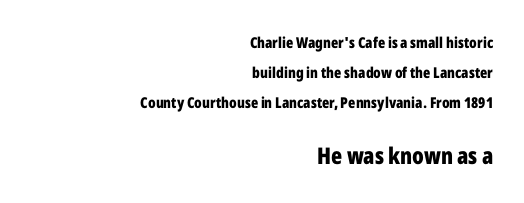
{"italic": "no", "bold": "yes", "underline": "no", "align": "right", "line_spacing": "loose", "line_spacing_ratio": 2.0, "letter_spacing": "normal", "letter_spacing_em": 0.0, "larger_block": "second", "size_ratio": 1.53, "glyph_px": 23}
